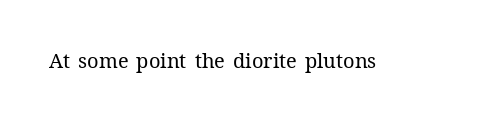
Q: Is the text bold? A: No.
Q: Is the text italic (slanted)? A: No, it is upright.
Q: Is the text underlined? A: No.
Q: Is the spacing between letters normal or unusually wide? A: Normal.
